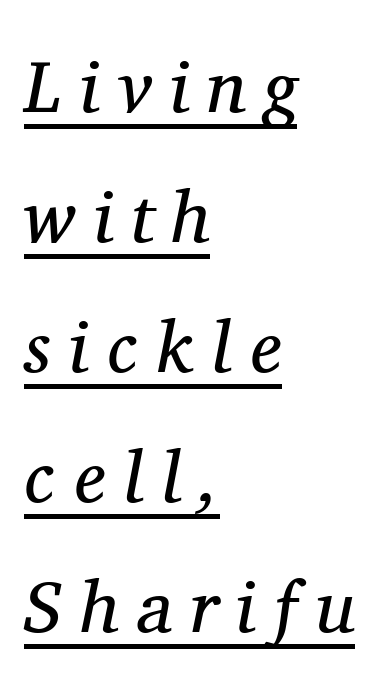
The image shows 73 px regular-weight serif type, italic (leaning right); set left-aligned, line spacing 1.78x, unusually wide letter spacing (+0.25 em), underlined; medium stroke contrast and a medium x-height.
